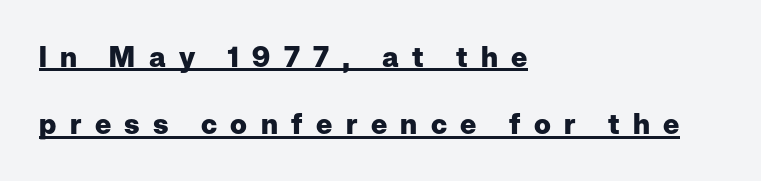
The rag falls on the right side of this text block. Each letter's strokes conclude bluntly, with no projecting serifs. Looks like regular typesetting: each glyph gets only the width it needs. These lines stand farther apart than default settings would place them.
